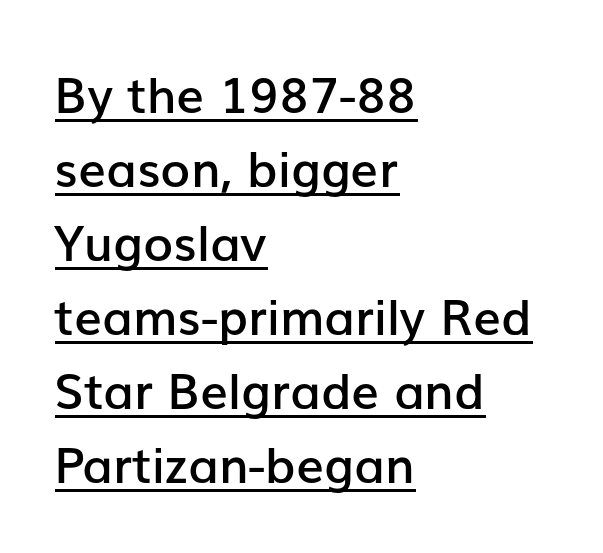
Unlike a traditional serif, this face leaves its strokes unadorned. These characters rest on top of a visible drawn line. These lines carry some extra weight — a demibold, not a full bold. The passage shown is typed in a proportional face where columns would drift. Unlike italic type, these characters show no tilt at all.
